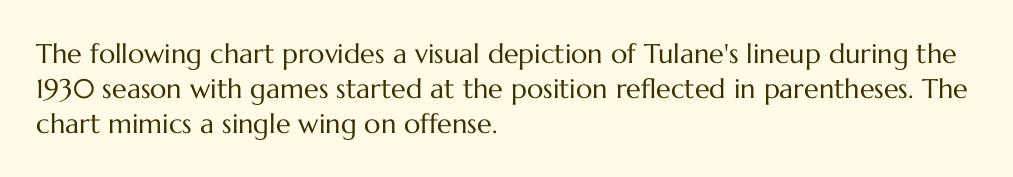
The image shows 27 px text type, upright; set left-aligned, normal line spacing (1.29x), normal letter spacing, not underlined.
